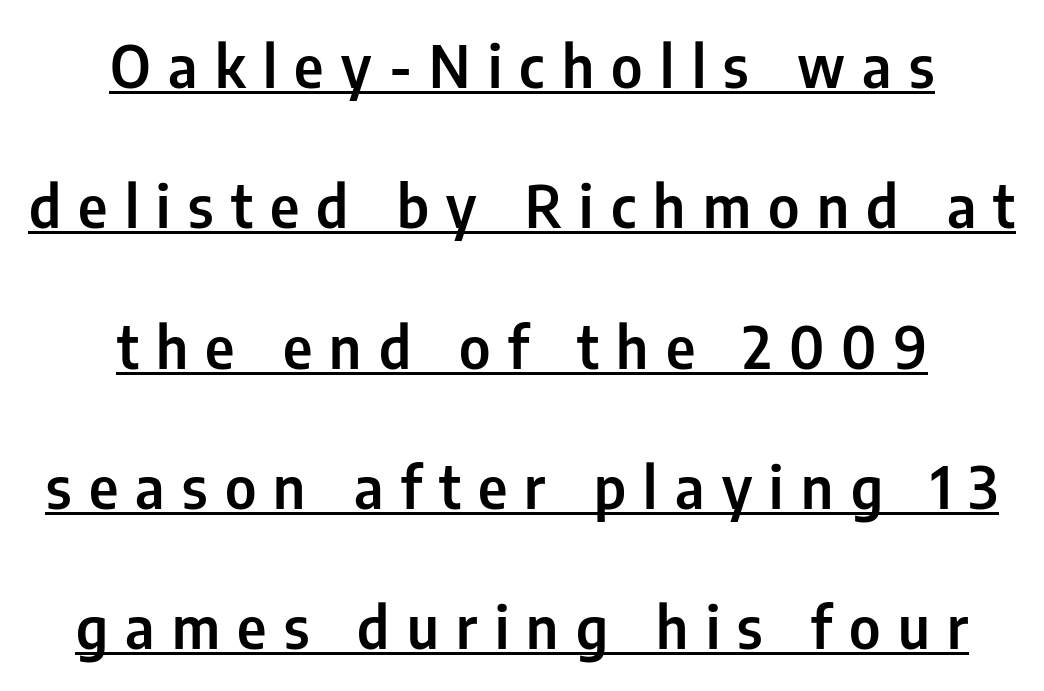
{"serif": "no", "italic": "no", "width": "condensed", "stroke_contrast": "low", "x_height": "medium", "monospaced": "no", "underline": "yes", "align": "center", "line_spacing": "loose", "line_spacing_ratio": 2.42, "letter_spacing": "wide", "letter_spacing_em": 0.3, "glyph_px": 58}
